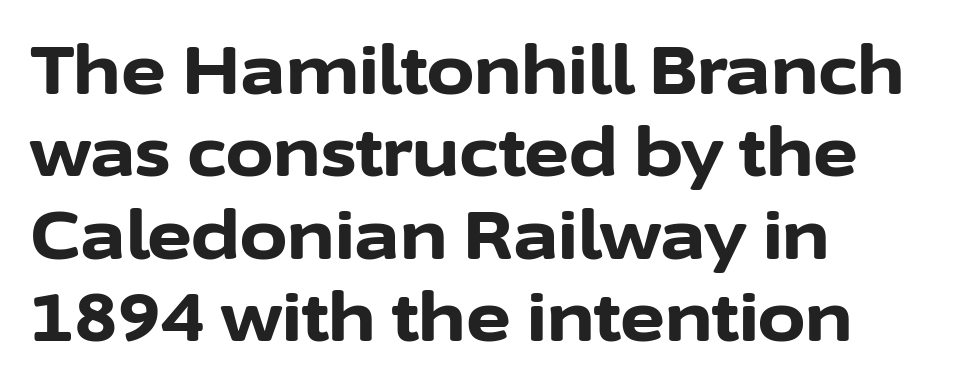
The image shows 68 px bold sans-serif type, upright; set left-aligned, line spacing 1.21x, normal letter spacing, not underlined; low stroke contrast and a medium x-height.
